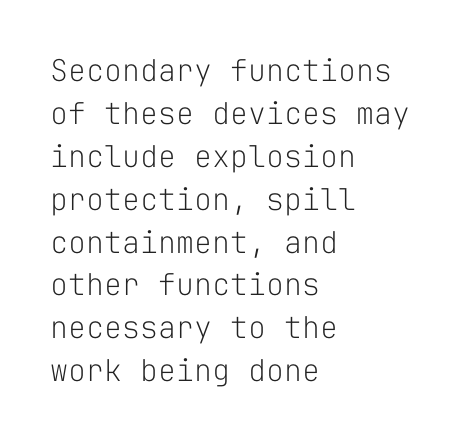
The image shows 30 px light sans-serif type, upright, monospaced; set left-aligned, normal line spacing (1.43x), normal letter spacing, not underlined; low stroke contrast and a medium x-height.
